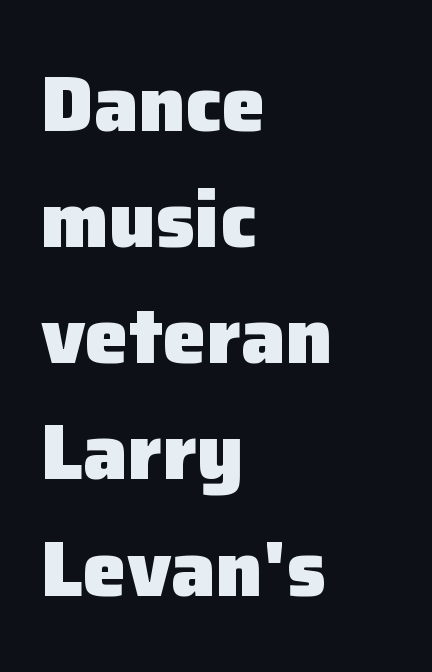
Q: Is the text bold? A: Yes.
Q: Is the text italic (slanted)? A: No, it is upright.
Q: Is the typeface a serif or a sans-serif typeface? A: Sans-serif.
Q: Is the text underlined? A: No.
Q: How is the paragraph aligned? A: Left-aligned.
Q: Is the spacing between letters normal or unusually wide? A: Normal.
Q: Is the spacing between lines tight, normal or loose? A: Normal.
Q: Width (condensed, normal, or wide)? A: Normal.
Q: Stroke contrast? A: Low.
Q: x-height? A: Medium.
Q: Monospaced? A: No.
